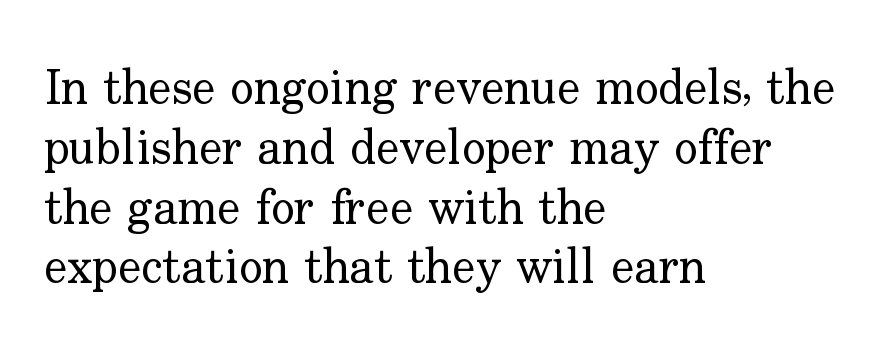
{"serif": "yes", "italic": "no", "bold": "no", "weight": "regular", "width": "normal", "stroke_contrast": "low", "x_height": "small", "monospaced": "no", "underline": "no", "align": "left", "line_spacing_ratio": 1.22, "letter_spacing": "normal", "letter_spacing_em": 0.0, "glyph_px": 49}
